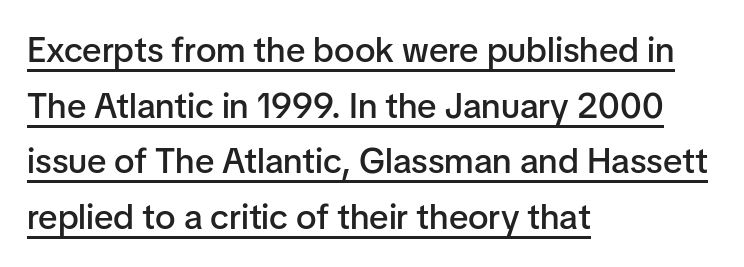
The image shows 35 px semibold sans-serif type, upright; set left-aligned, normal line spacing (1.59x), normal letter spacing, underlined; low stroke contrast and a medium x-height.
